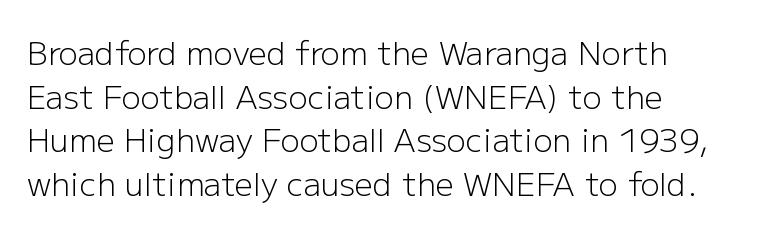
The image shows 32 px light sans-serif type, upright; set left-aligned, normal line spacing (1.36x), normal letter spacing, not underlined; low stroke contrast and a medium x-height.
